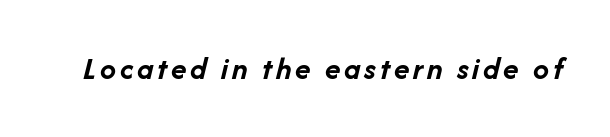
Q: Is the text bold? A: Yes.
Q: Is the text italic (slanted)? A: Yes, it leans right by about 14 degrees.
Q: Is the text underlined? A: No.
Q: Width (condensed, normal, or wide)? A: Normal.
Q: Stroke contrast? A: Low.
Q: x-height? A: Medium.
Q: Monospaced? A: No.
